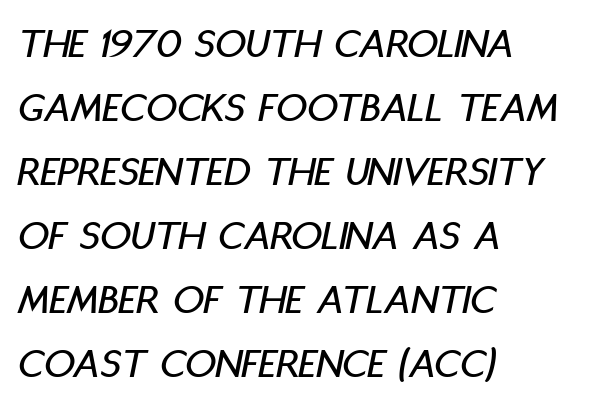
The image shows 43 px condensed type, italic (leaning right); set left-aligned, normal line spacing (1.49x), normal letter spacing, not underlined; low stroke contrast and a large x-height.
